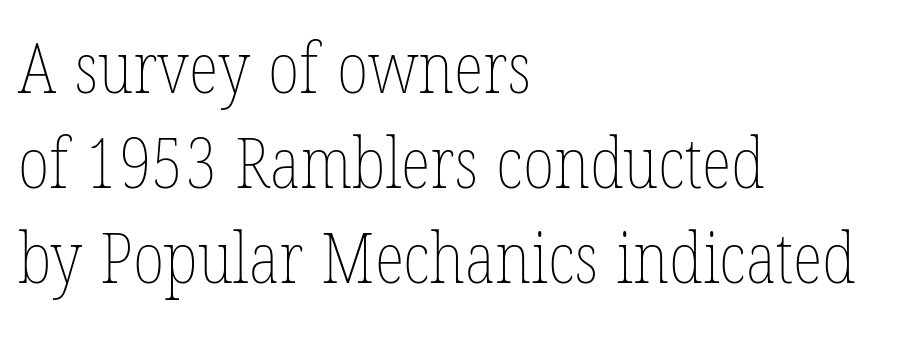
The image shows 70 px thin, condensed type, upright; set left-aligned, normal line spacing (1.36x), normal letter spacing, not underlined; low stroke contrast and a medium x-height.
